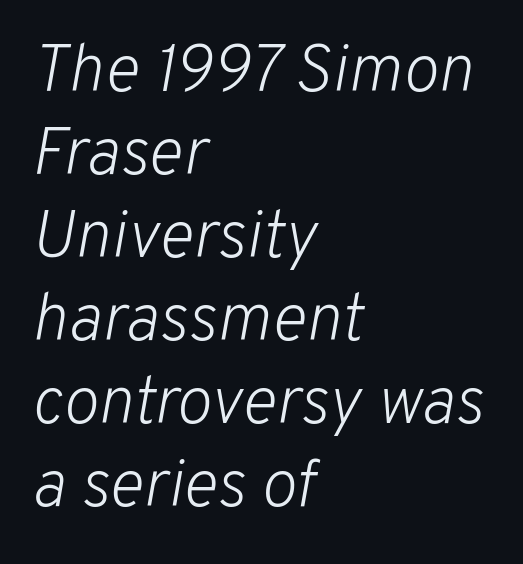
Q: Is the text bold? A: No.
Q: Is the text italic (slanted)? A: Yes, it leans right by about 10 degrees.
Q: Is the text underlined? A: No.
Q: How is the paragraph aligned? A: Left-aligned.
Q: Is the spacing between letters normal or unusually wide? A: Normal.
Q: Width (condensed, normal, or wide)? A: Normal.
Q: Stroke contrast? A: Low.
Q: x-height? A: Medium.
Q: Monospaced? A: No.
